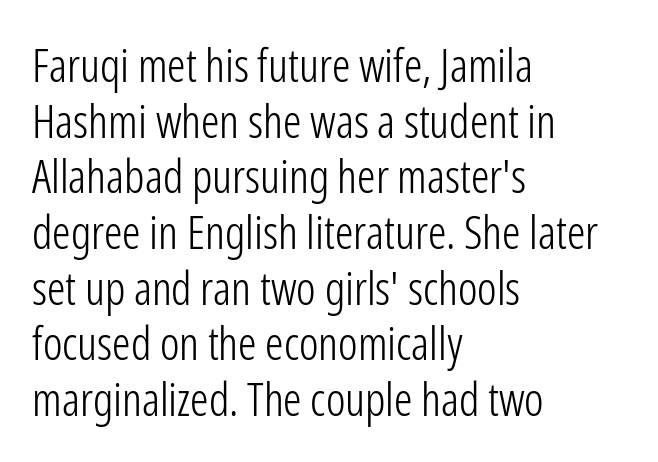
The image shows 46 px light, condensed sans-serif type, upright; set left-aligned, line spacing 1.21x, normal letter spacing, not underlined; low stroke contrast and a medium x-height.
